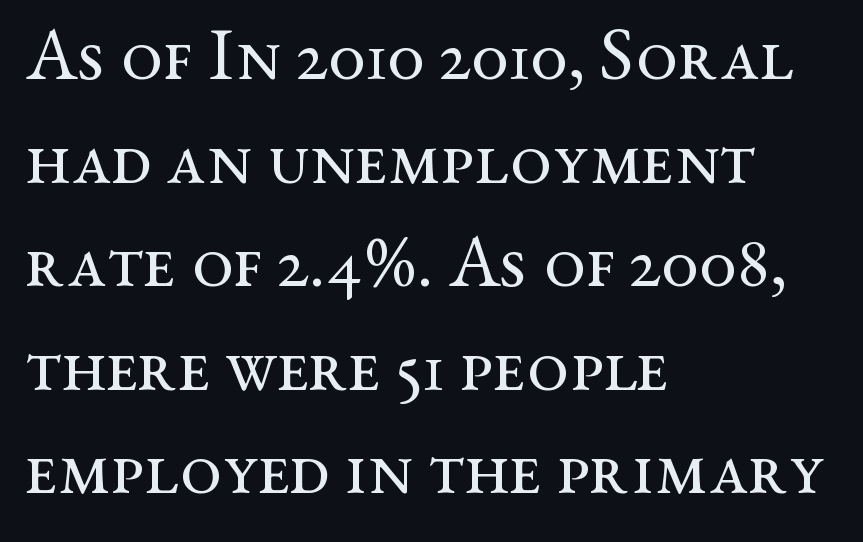
{"serif": "yes", "italic": "no", "bold": "no", "weight": "regular", "width": "wide", "stroke_contrast": "medium", "x_height": "medium", "monospaced": "no", "underline": "no", "align": "left", "line_spacing": "normal", "line_spacing_ratio": 1.4, "letter_spacing": "normal", "letter_spacing_em": 0.0, "glyph_px": 74}
